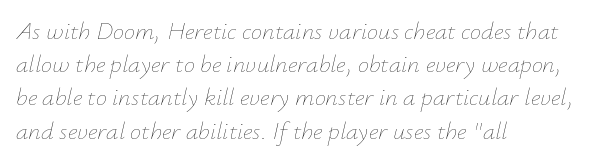
{"italic": "yes", "lean": "right", "slant_degrees": 12, "bold": "no", "underline": "no", "align": "left", "line_spacing": "normal", "line_spacing_ratio": 1.33, "letter_spacing": "normal", "letter_spacing_em": 0.0, "glyph_px": 25}
